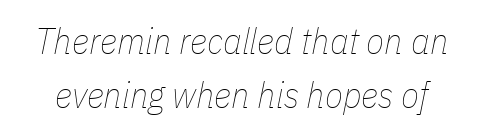
{"italic": "yes", "lean": "right", "slant_degrees": 11, "bold": "no", "weight": "thin", "width": "condensed", "stroke_contrast": "low", "x_height": "medium", "monospaced": "no", "underline": "no", "line_spacing": "normal", "line_spacing_ratio": 1.46, "letter_spacing": "normal", "letter_spacing_em": 0.0, "glyph_px": 37}
